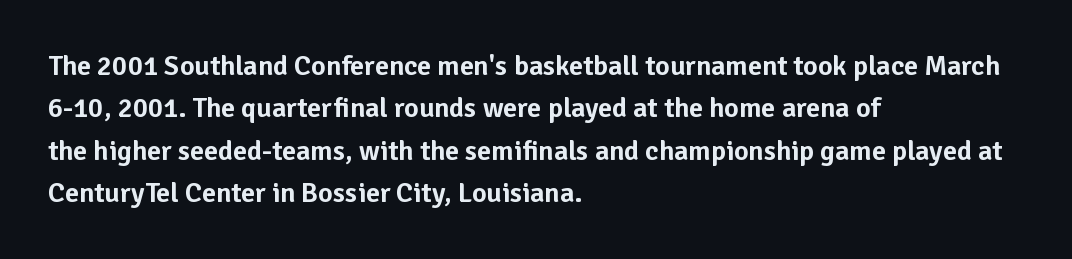
Q: Is the text italic (slanted)? A: No, it is upright.
Q: Is the typeface a serif or a sans-serif typeface? A: Sans-serif.
Q: Is the text underlined? A: No.
Q: How is the paragraph aligned? A: Left-aligned.
Q: Is the spacing between letters normal or unusually wide? A: Normal.
Q: Is the spacing between lines tight, normal or loose? A: Normal.
Q: Width (condensed, normal, or wide)? A: Normal.
Q: Stroke contrast? A: Low.
Q: x-height? A: Medium.
Q: Monospaced? A: No.
